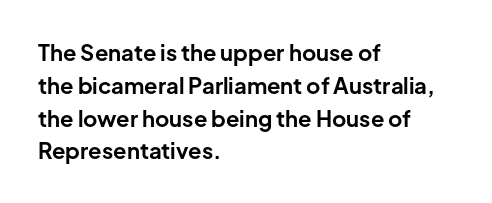
{"italic": "no", "bold": "yes", "underline": "no", "align": "left", "line_spacing": "normal", "line_spacing_ratio": 1.49, "letter_spacing": "normal", "letter_spacing_em": 0.0, "glyph_px": 22}
